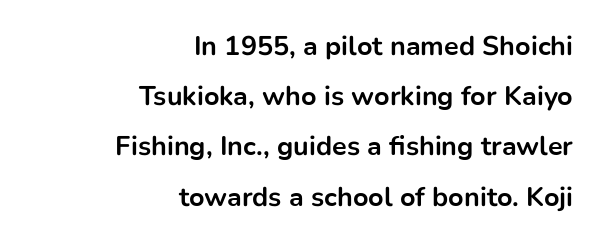
Style check: upright. The lines in this sample share a right terminus and differ only in where they begin. Descender tails drop into unmarked territory. Each word holds together tightly as a unit, with standard inter-letter gaps.
